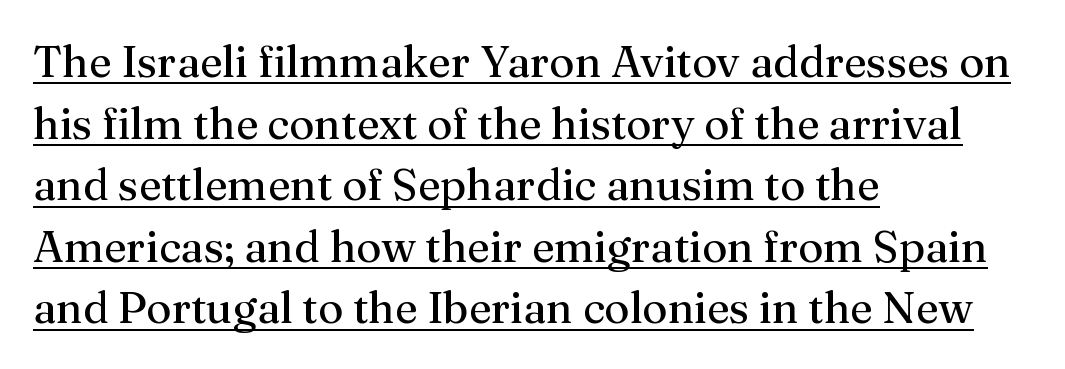
{"serif": "yes", "italic": "no", "bold": "no", "weight": "regular", "width": "normal", "stroke_contrast": "medium", "x_height": "medium", "monospaced": "no", "underline": "yes", "align": "left", "line_spacing": "normal", "line_spacing_ratio": 1.4, "letter_spacing": "normal", "letter_spacing_em": 0.0, "glyph_px": 44}
